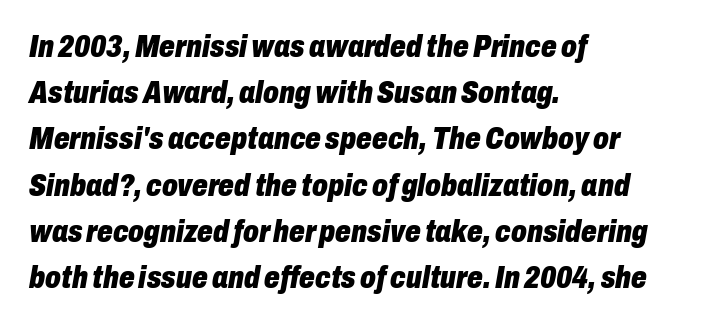
The image shows 31 px heavy, condensed type, italic (leaning right); set left-aligned, normal line spacing (1.49x), normal letter spacing, not underlined; low stroke contrast and a medium x-height.
